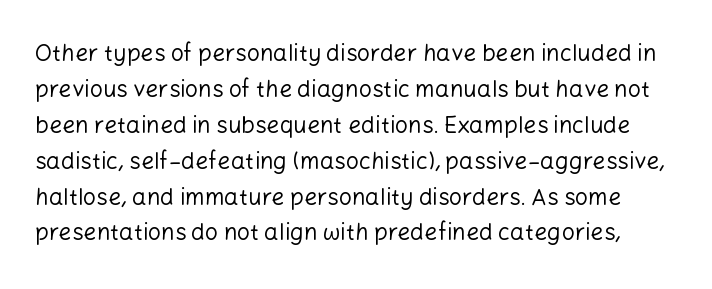
The image shows 23 px text type, upright; set normal line spacing (1.56x), normal letter spacing, not underlined.
